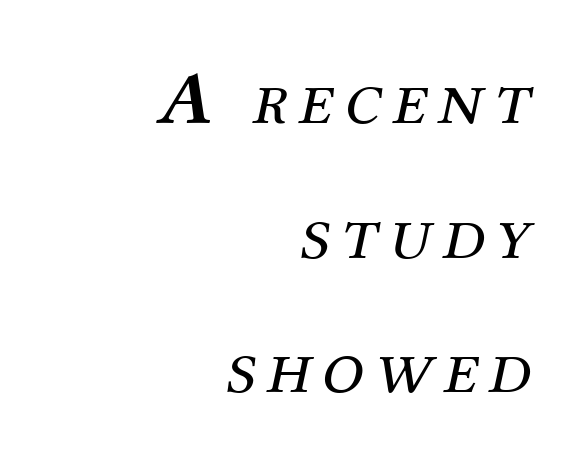
{"serif": "yes", "italic": "yes", "lean": "right", "slant_degrees": 12, "bold": "no", "weight": "regular", "width": "normal", "stroke_contrast": "medium", "x_height": "medium", "monospaced": "no", "underline": "no", "align": "right", "line_spacing_ratio": 1.77, "glyph_px": 76}
